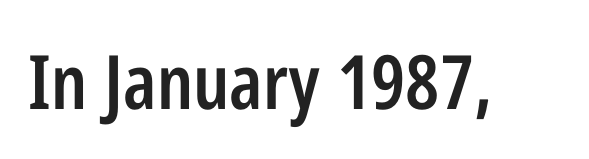
{"serif": "no", "italic": "no", "bold": "semi", "weight": "semibold", "width": "condensed", "stroke_contrast": "low", "x_height": "medium", "monospaced": "no", "underline": "no", "letter_spacing": "normal", "letter_spacing_em": 0.0, "glyph_px": 75}
